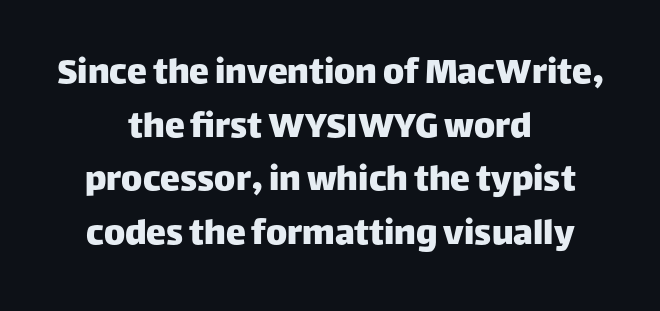
{"serif": "no", "italic": "no", "width": "normal", "stroke_contrast": "low", "x_height": "large", "monospaced": "no", "underline": "no", "align": "center", "line_spacing": "normal", "line_spacing_ratio": 1.34, "letter_spacing": "normal", "letter_spacing_em": 0.0, "glyph_px": 40}
